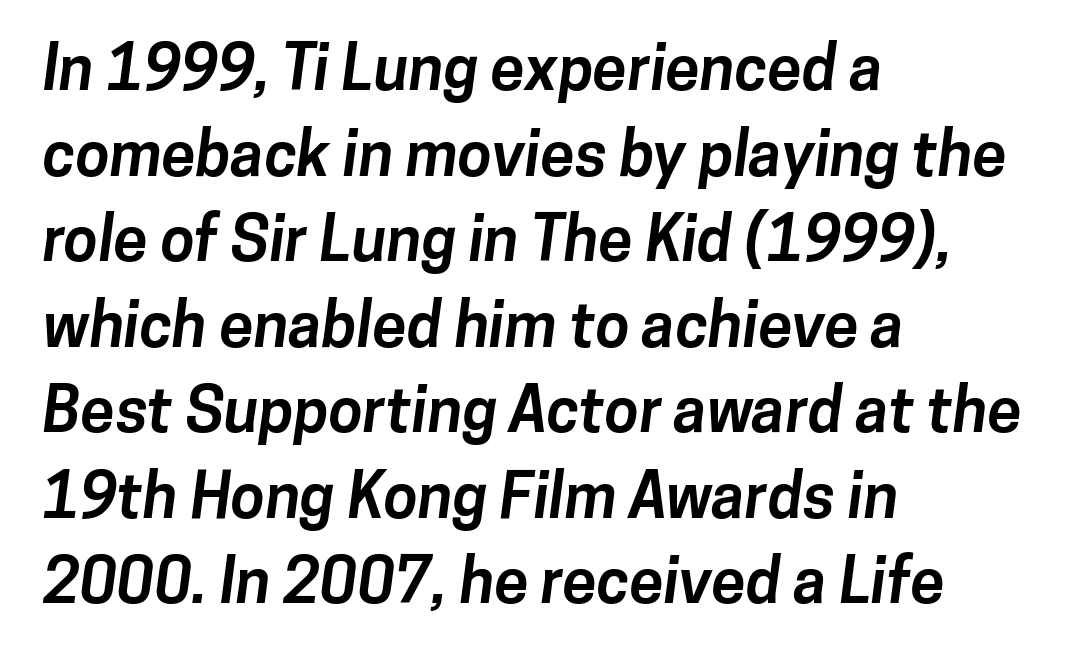
The image shows 62 px bold sans-serif type; set left-aligned, normal line spacing (1.38x), normal letter spacing, not underlined; low stroke contrast and a medium x-height.
